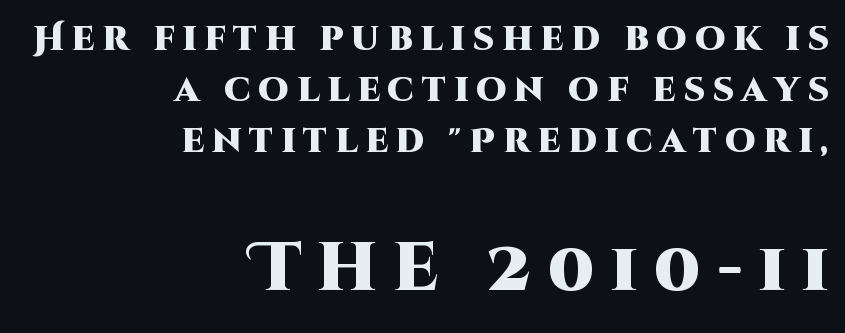
The image shows 68 px heavy sans-serif type, upright; set right-aligned, normal line spacing (1.5x), unusually wide letter spacing (+0.23 em), not underlined; the second (bottom) block is 2.0x larger; high stroke contrast and a large x-height.
